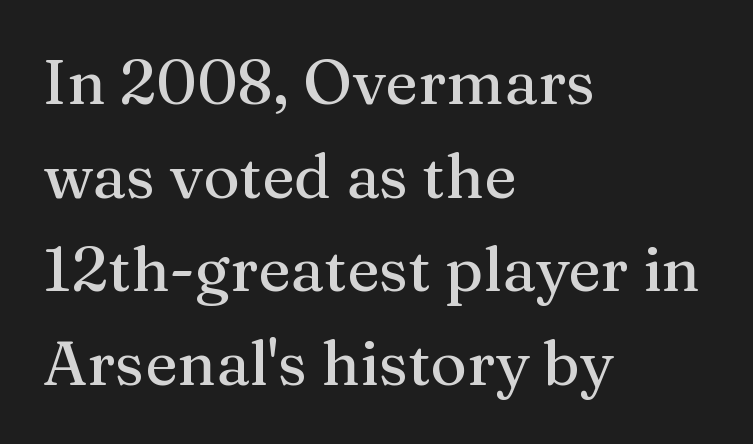
The image shows 62 px serif type, upright; set left-aligned, normal line spacing (1.51x), normal letter spacing, not underlined; medium stroke contrast and a medium x-height.
